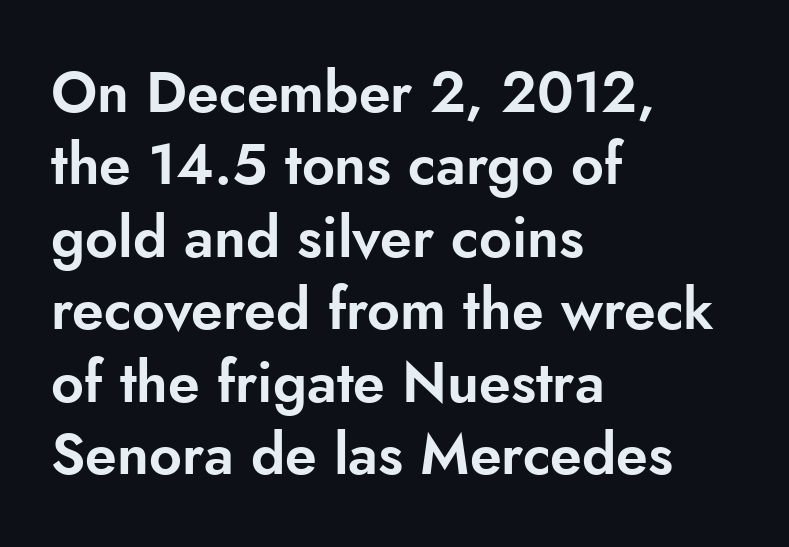
{"serif": "no", "italic": "no", "width": "normal", "stroke_contrast": "low", "x_height": "small", "monospaced": "no", "underline": "no", "align": "left", "line_spacing": "normal", "line_spacing_ratio": 1.27, "letter_spacing": "normal", "letter_spacing_em": 0.0, "glyph_px": 57}
